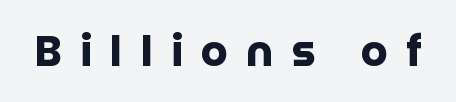
{"serif": "no", "italic": "no", "bold": "yes", "weight": "heavy", "width": "normal", "stroke_contrast": "low", "x_height": "large", "monospaced": "no", "underline": "no", "letter_spacing": "wide", "letter_spacing_em": 0.43, "glyph_px": 42}
